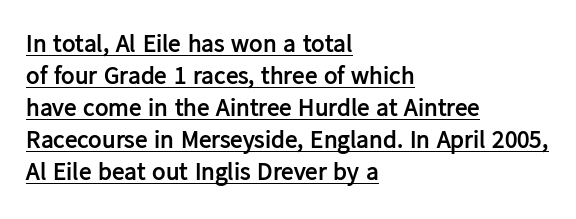
In CSS terms this would be text-align: left. Whoever set this chose a conventional vertical rhythm. The letters stand upright; this is a roman face. The tracking reads as untouched default to a designer's eye. The lettering is marked with a stroke running underneath it. The typesetting leans heavy: a genuine bold.
